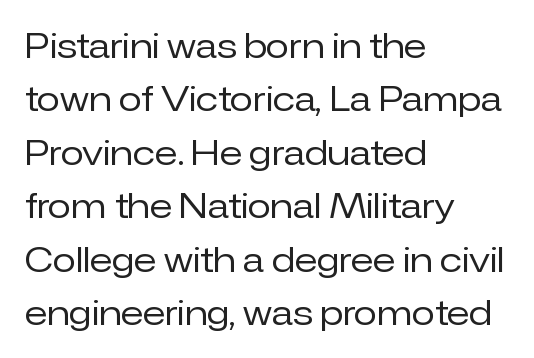
Q: Is the text bold? A: No.
Q: Is the text italic (slanted)? A: No, it is upright.
Q: Is the typeface a serif or a sans-serif typeface? A: Sans-serif.
Q: Is the text underlined? A: No.
Q: How is the paragraph aligned? A: Left-aligned.
Q: Is the spacing between letters normal or unusually wide? A: Normal.
Q: Is the spacing between lines tight, normal or loose? A: Normal.
Q: Width (condensed, normal, or wide)? A: Normal.
Q: Stroke contrast? A: Low.
Q: x-height? A: Medium.
Q: Monospaced? A: No.
